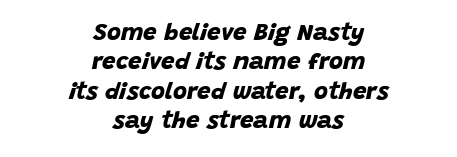
Q: Is the text bold? A: Yes.
Q: Is the text underlined? A: No.
Q: How is the paragraph aligned? A: Centered.
Q: Is the spacing between letters normal or unusually wide? A: Normal.
